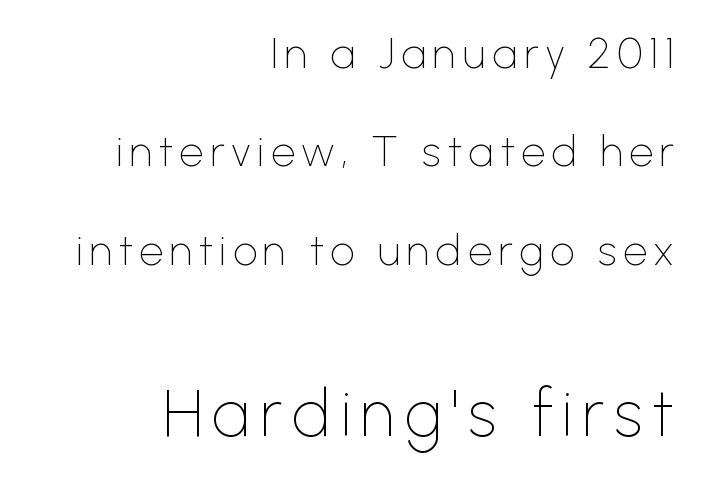
Each new line begins a long way beneath the previous one. Looks like regular typesetting: each glyph gets only the width it needs. Each letter's strokes conclude bluntly, with no projecting serifs. Horizontal alignment here is rightward, an uncommon choice for prose.
